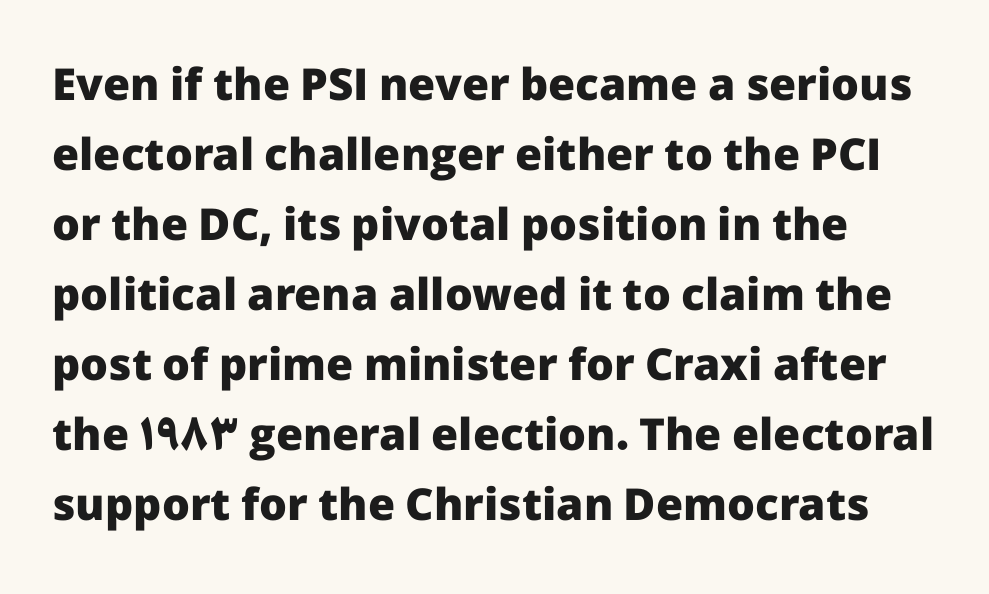
{"serif": "no", "italic": "no", "bold": "yes", "weight": "heavy", "width": "normal", "stroke_contrast": "low", "x_height": "medium", "monospaced": "no", "underline": "no", "line_spacing": "normal", "line_spacing_ratio": 1.59, "letter_spacing": "normal", "letter_spacing_em": 0.0, "glyph_px": 44}
